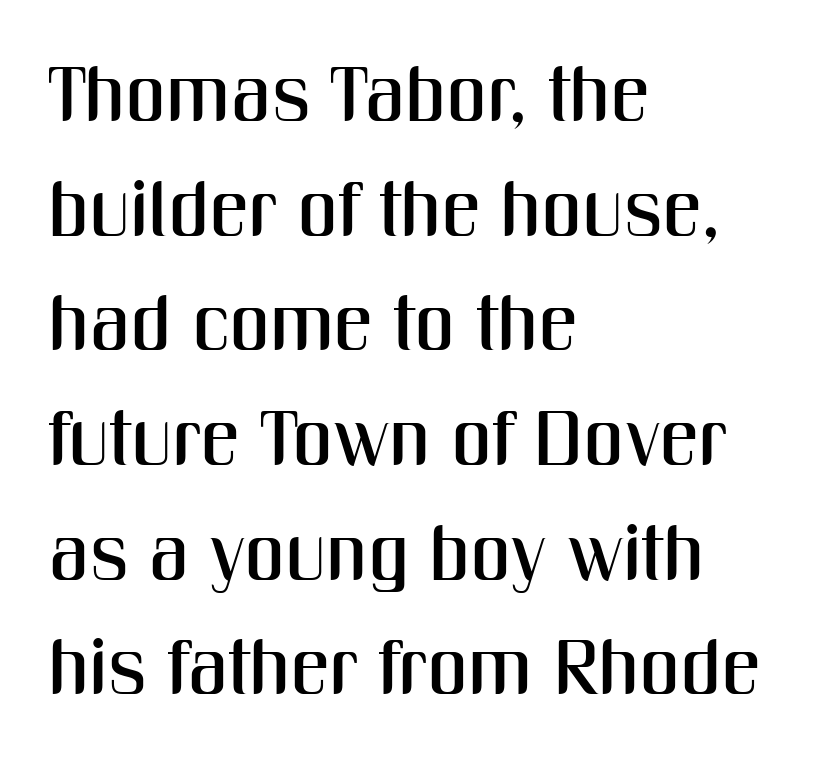
{"serif": "no", "italic": "no", "width": "condensed", "stroke_contrast": "medium", "x_height": "medium", "monospaced": "no", "underline": "no", "align": "left", "line_spacing": "normal", "line_spacing_ratio": 1.47, "letter_spacing": "normal", "letter_spacing_em": 0.0, "glyph_px": 78}
